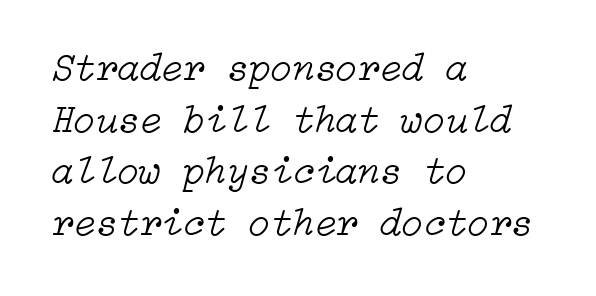
There's an unmistakable incline to the writing here. All the whitespace from short lines collects on the right. The face used here is rendered with its standard letterfit. The lines sit at an ordinary, default distance from one another. The glyphs are unaccompanied by any horizontal stroke below them. A light-to-regular cut is what we see here.
